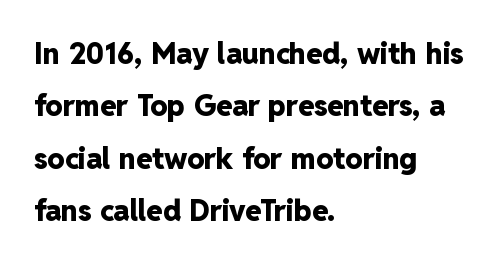
The image shows 29 px heavy sans-serif type, upright; set left-aligned, line spacing 1.81x, normal letter spacing, not underlined; low stroke contrast and a medium x-height.
